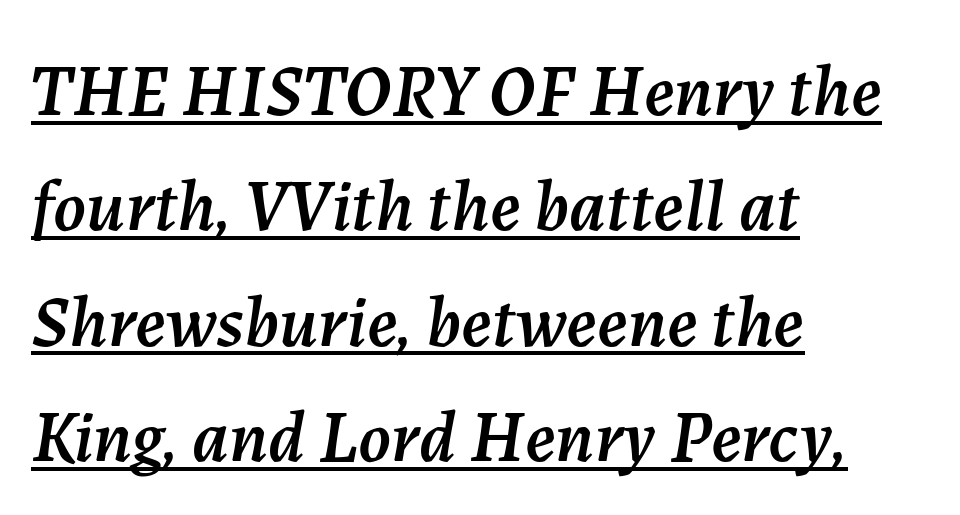
{"italic": "yes", "lean": "right", "slant_degrees": 7, "width": "normal", "stroke_contrast": "medium", "x_height": "medium", "monospaced": "no", "underline": "yes", "align": "left", "line_spacing": "normal", "line_spacing_ratio": 1.58, "letter_spacing": "normal", "letter_spacing_em": 0.0, "glyph_px": 73}
